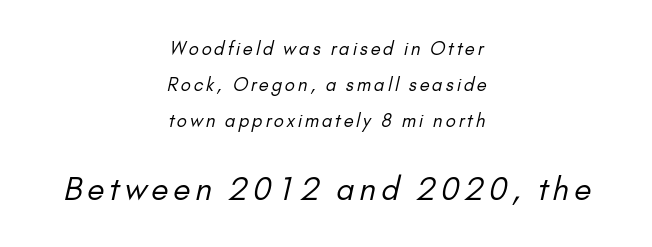
{"serif": "no", "bold": "no", "weight": "regular", "width": "normal", "stroke_contrast": "low", "x_height": "small", "monospaced": "no", "underline": "no", "align": "center", "line_spacing": "loose", "line_spacing_ratio": 1.99, "larger_block": "second", "size_ratio": 1.72, "glyph_px": 31}
